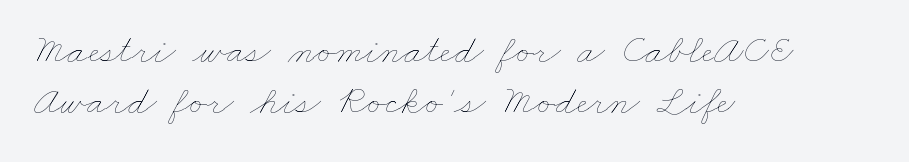
The image shows 41 px thin, wide type; set left-aligned, normal line spacing (1.25x), normal letter spacing, not underlined; low stroke contrast and a small x-height.
